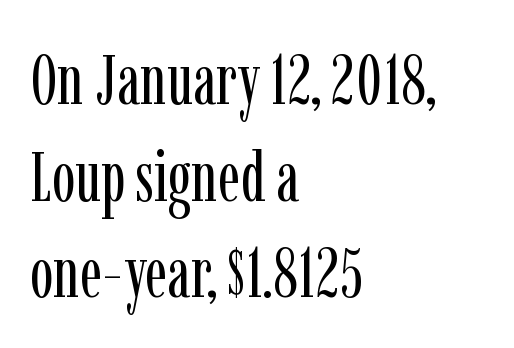
The image shows 70 px regular-weight, condensed serif type, upright; set left-aligned, normal line spacing (1.38x), normal letter spacing, not underlined; low stroke contrast and a medium x-height.
